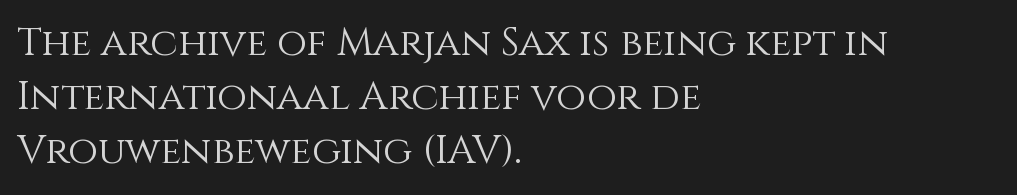
Character widths vary here, with narrow letters taking less room than wide ones. Which margin do the lines hug? The left one — the right edge is uneven. Characters follow at the spacing the type designer built in. Stems here are at most as thick as an everyday book face.
